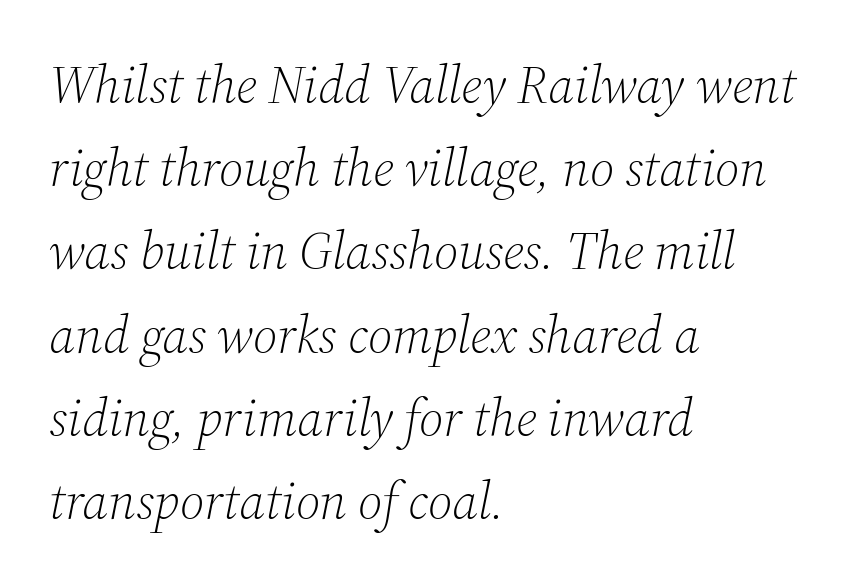
Q: Is the text bold? A: No.
Q: Is the text italic (slanted)? A: Yes, it leans right by about 12 degrees.
Q: Is the typeface a serif or a sans-serif typeface? A: Serif.
Q: Is the text underlined? A: No.
Q: How is the paragraph aligned? A: Left-aligned.
Q: Is the spacing between letters normal or unusually wide? A: Normal.
Q: Is the spacing between lines tight, normal or loose? A: Normal.
Q: Width (condensed, normal, or wide)? A: Normal.
Q: Stroke contrast? A: Medium.
Q: x-height? A: Medium.
Q: Monospaced? A: No.
